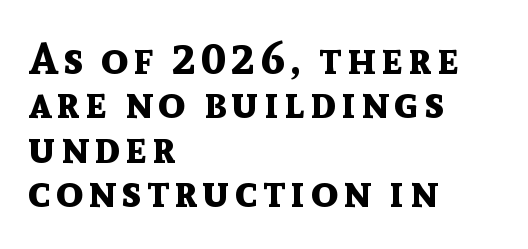
How heavy is the stroke? Heavy — this is a bold. The glyphs in this specimen are sans serif. Quick note: not italic, upright. Clear beneath every line of the passage. Short and long lines alike share a common starting point at left. The face used here is proportionally spaced, like ordinary book or web type.
